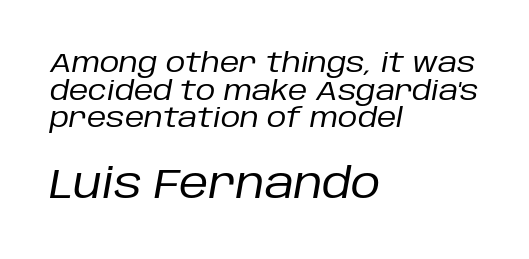
The image shows 41 px regular-weight type, italic (leaning right); set left-aligned, tight line spacing (1.02x), normal letter spacing, not underlined; the second (bottom) block is 1.52x larger; low stroke contrast and a large x-height.
